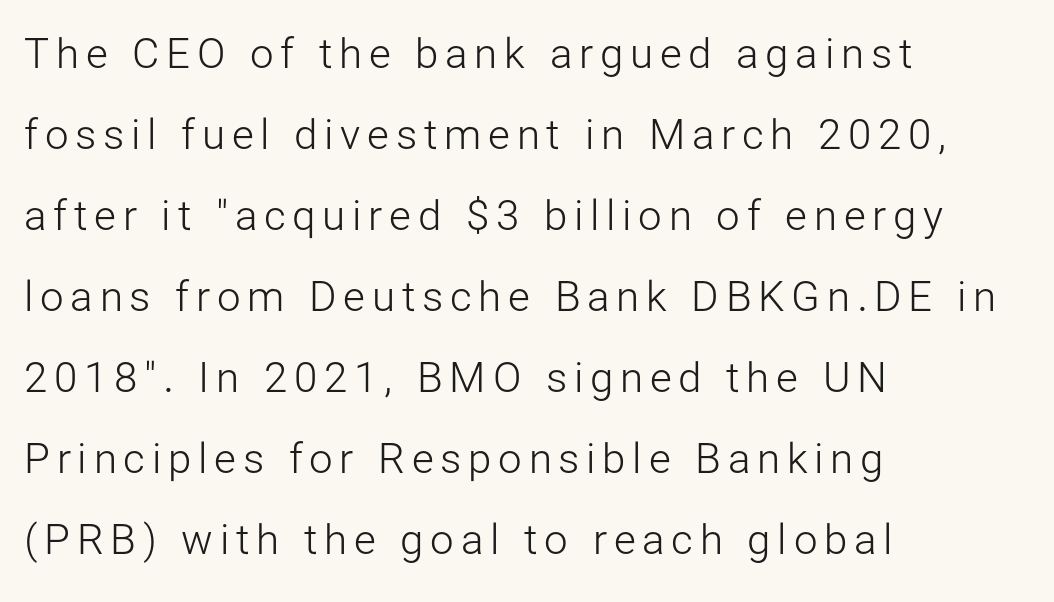
{"serif": "no", "italic": "no", "bold": "no", "weight": "light", "width": "normal", "stroke_contrast": "low", "x_height": "medium", "monospaced": "no", "underline": "no", "align": "left", "line_spacing": "loose", "line_spacing_ratio": 1.93, "glyph_px": 42}
